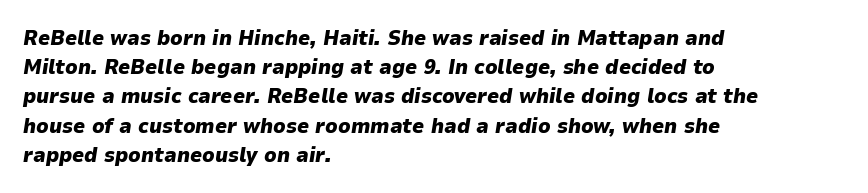
{"italic": "yes", "lean": "right", "slant_degrees": 9, "bold": "yes", "underline": "no", "align": "left", "line_spacing": "normal", "line_spacing_ratio": 1.39, "letter_spacing": "normal", "letter_spacing_em": 0.0, "glyph_px": 21}
